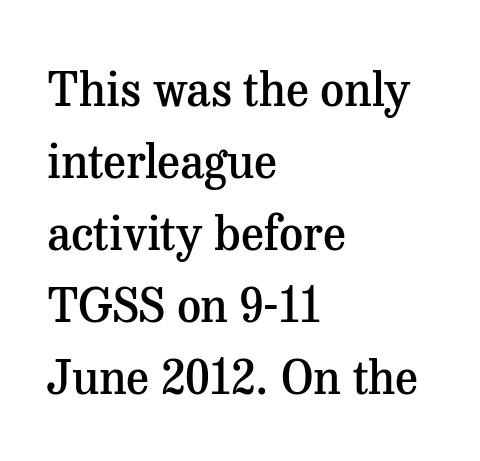
This is serif lettering, the kind often seen in printed books. The face used here is rendered with its standard letterfit. The words here are not underlined. Each letter keeps its own natural width here, so spacing adapts to shape.
